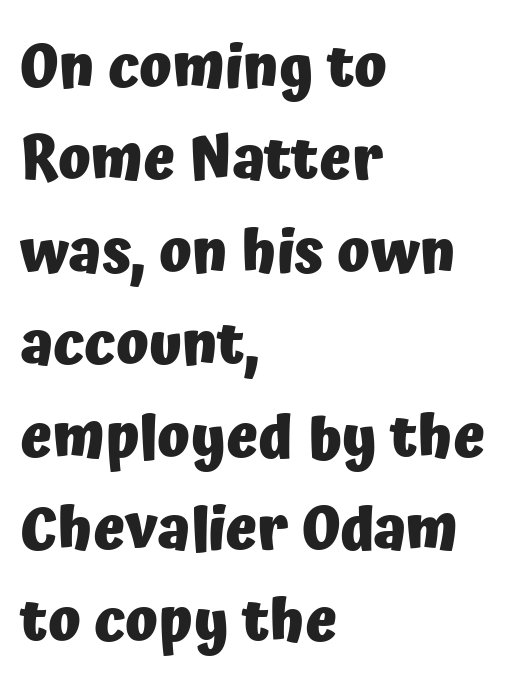
{"serif": "no", "italic": "no", "bold": "yes", "weight": "heavy", "width": "normal", "stroke_contrast": "low", "x_height": "medium", "monospaced": "no", "underline": "no", "align": "left", "line_spacing": "normal", "line_spacing_ratio": 1.54, "letter_spacing": "normal", "letter_spacing_em": 0.0, "glyph_px": 60}
